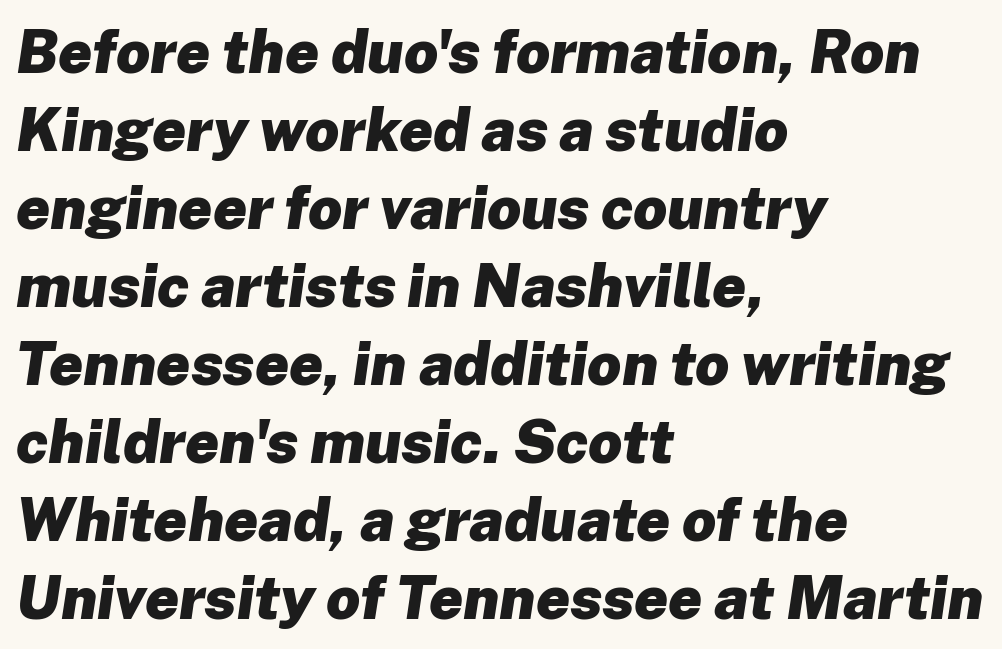
The image shows 60 px heavy type, italic (leaning right); set left-aligned, normal line spacing (1.3x), normal letter spacing, not underlined; low stroke contrast and a medium x-height.
